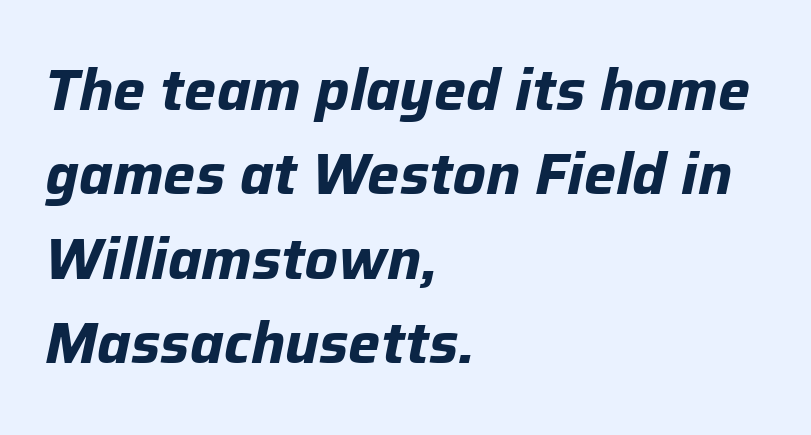
The image shows 57 px bold type, italic (leaning right); set left-aligned, normal line spacing (1.48x), normal letter spacing, not underlined; low stroke contrast and a medium x-height.
